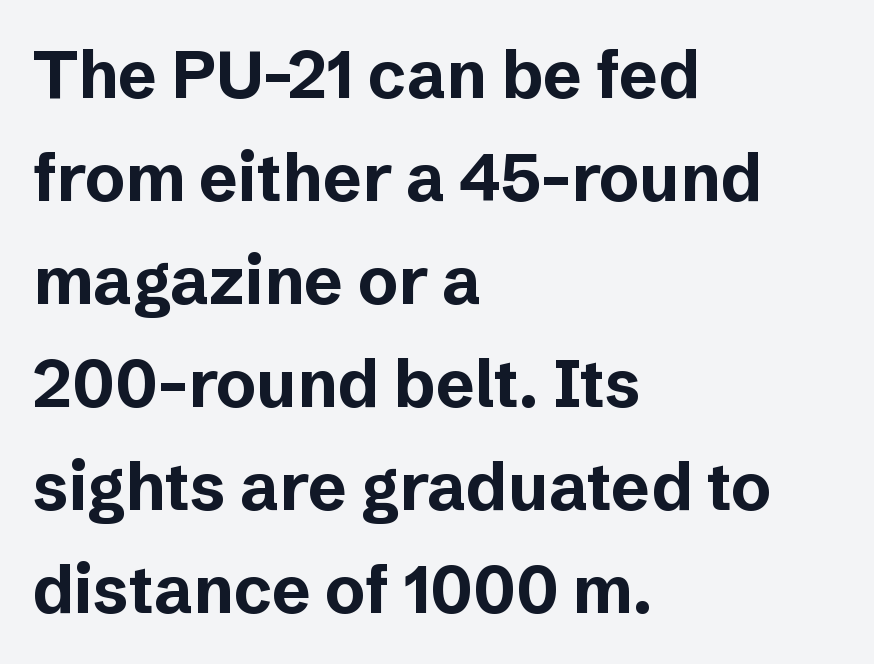
{"serif": "no", "italic": "no", "bold": "yes", "weight": "bold", "width": "normal", "stroke_contrast": "low", "x_height": "medium", "monospaced": "no", "underline": "no", "align": "left", "line_spacing": "normal", "line_spacing_ratio": 1.56, "letter_spacing": "normal", "letter_spacing_em": 0.0, "glyph_px": 66}
